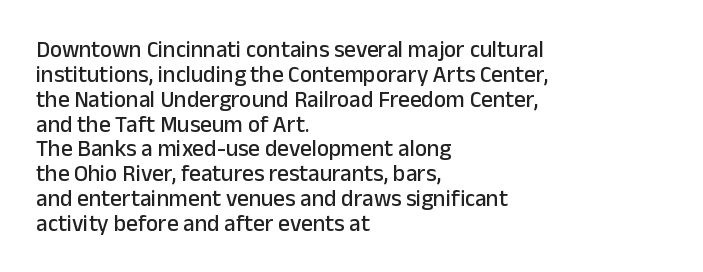
Q: Is the text italic (slanted)? A: No, it is upright.
Q: Is the text underlined? A: No.
Q: How is the paragraph aligned? A: Left-aligned.
Q: Is the spacing between letters normal or unusually wide? A: Normal.
Q: Is the spacing between lines tight, normal or loose? A: Tight.
